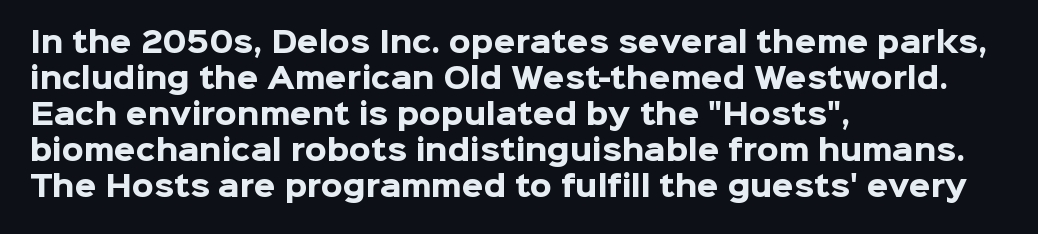
The image shows 28 px heavy sans-serif type, upright; set left-aligned, normal line spacing (1.29x), normal letter spacing, not underlined; low stroke contrast and a medium x-height.
